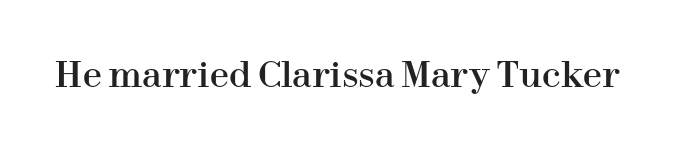
The image shows 34 px serif type, upright; set normal letter spacing, not underlined; high stroke contrast and a medium x-height.
